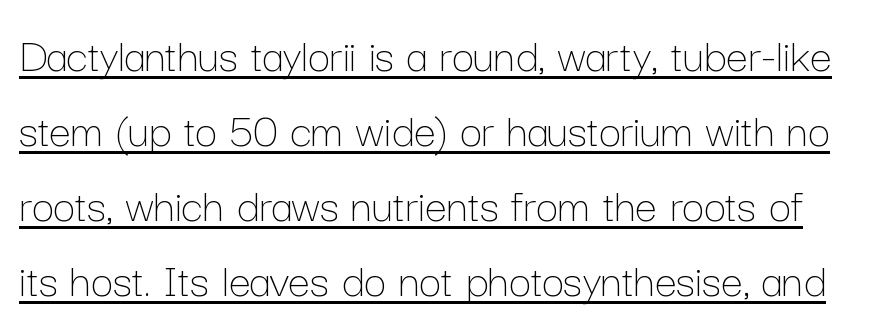
The image shows 49 px thin type, upright; set normal line spacing (1.53x), normal letter spacing, underlined; low stroke contrast and a medium x-height.
